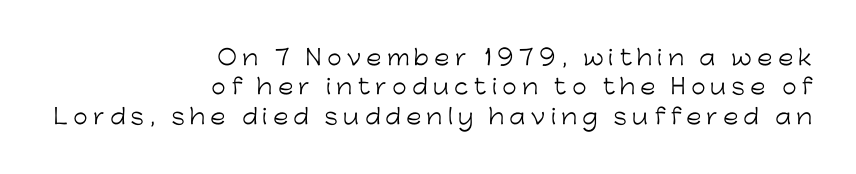
The lettering stays uniformly vertical, giving the passage a roman look. The rag falls on the left side of this text block. The area under the type is left untouched. Regular leading. Weight class: somewhere from thin through regular.
